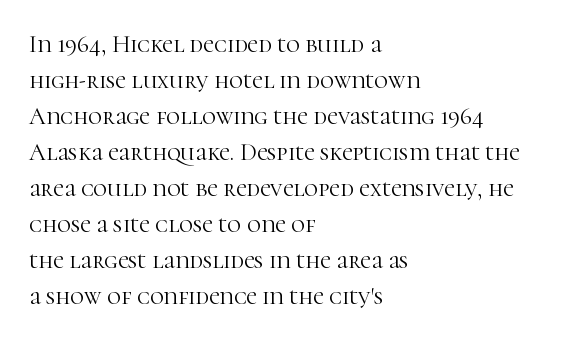
Q: Is the text bold? A: No.
Q: Is the text italic (slanted)? A: No, it is upright.
Q: Is the text underlined? A: No.
Q: How is the paragraph aligned? A: Left-aligned.
Q: Is the spacing between letters normal or unusually wide? A: Normal.
Q: Is the spacing between lines tight, normal or loose? A: Normal.
